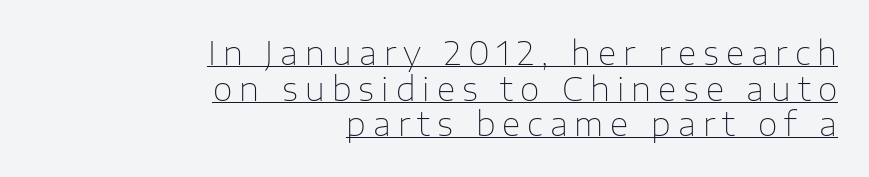
Q: Is the text bold? A: No.
Q: Is the text italic (slanted)? A: No, it is upright.
Q: Is the typeface a serif or a sans-serif typeface? A: Sans-serif.
Q: Is the text underlined? A: Yes.
Q: How is the paragraph aligned? A: Right-aligned.
Q: Is the spacing between letters normal or unusually wide? A: Unusually wide.
Q: Is the spacing between lines tight, normal or loose? A: Tight.
Q: Width (condensed, normal, or wide)? A: Normal.
Q: Stroke contrast? A: Low.
Q: x-height? A: Medium.
Q: Monospaced? A: No.
